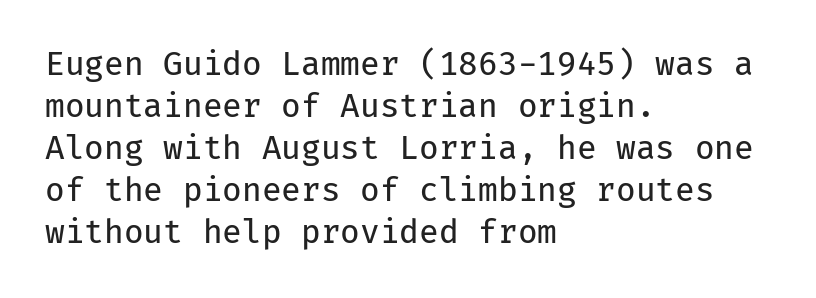
{"serif": "no", "italic": "no", "bold": "no", "weight": "regular", "width": "normal", "stroke_contrast": "low", "x_height": "medium", "monospaced": "yes", "underline": "no", "align": "left", "line_spacing": "normal", "line_spacing_ratio": 1.31, "letter_spacing": "normal", "letter_spacing_em": 0.0, "glyph_px": 32}
